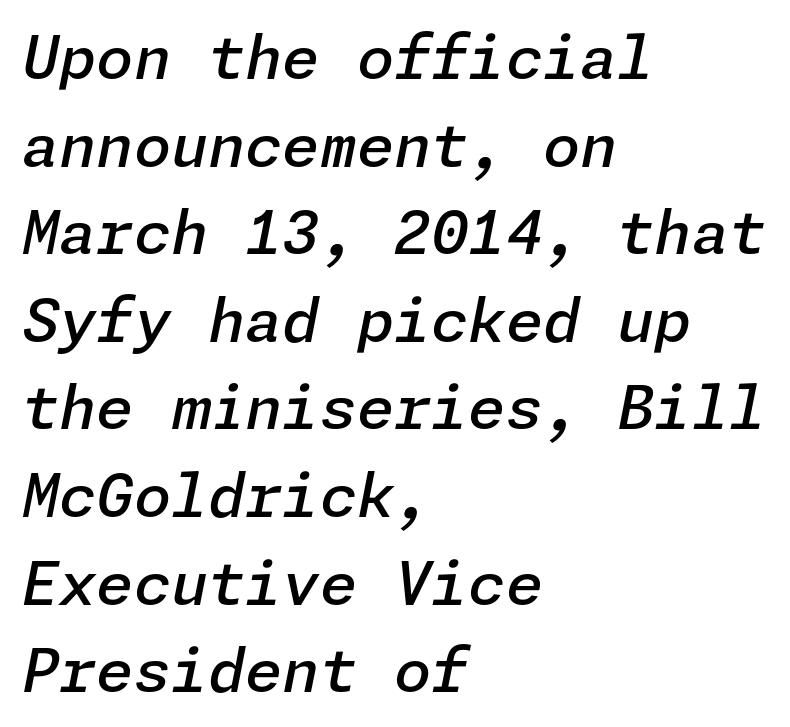
{"italic": "yes", "lean": "right", "slant_degrees": 11, "bold": "semi", "weight": "semibold", "width": "normal", "stroke_contrast": "low", "x_height": "medium", "underline": "no", "align": "left", "line_spacing": "normal", "line_spacing_ratio": 1.46, "letter_spacing": "normal", "letter_spacing_em": 0.0, "glyph_px": 60}
